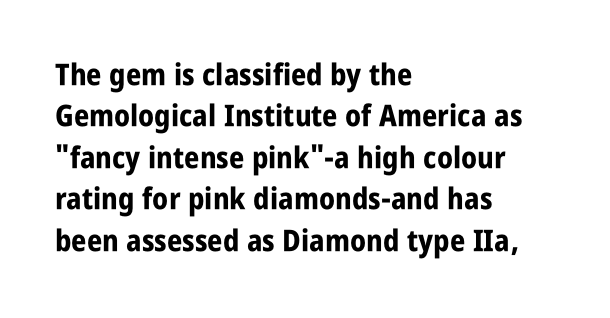
{"serif": "no", "italic": "no", "bold": "yes", "weight": "bold", "width": "condensed", "stroke_contrast": "low", "x_height": "large", "monospaced": "no", "underline": "no", "align": "left", "line_spacing": "normal", "line_spacing_ratio": 1.38, "letter_spacing": "normal", "letter_spacing_em": 0.0, "glyph_px": 30}
